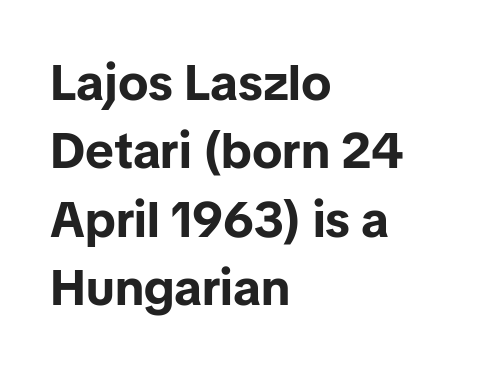
Q: Is the text bold? A: Yes.
Q: Is the text italic (slanted)? A: No, it is upright.
Q: Is the typeface a serif or a sans-serif typeface? A: Sans-serif.
Q: Is the text underlined? A: No.
Q: How is the paragraph aligned? A: Left-aligned.
Q: Is the spacing between letters normal or unusually wide? A: Normal.
Q: Is the spacing between lines tight, normal or loose? A: Normal.
Q: Width (condensed, normal, or wide)? A: Normal.
Q: Stroke contrast? A: Low.
Q: x-height? A: Medium.
Q: Monospaced? A: No.
